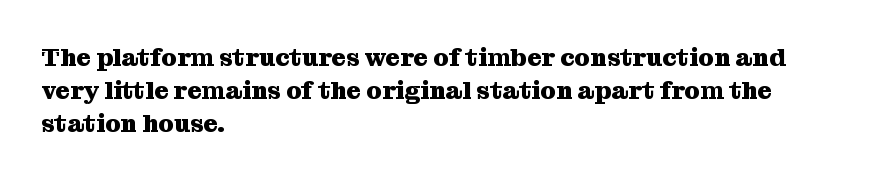
Q: Is the text bold? A: Yes.
Q: Is the text italic (slanted)? A: No, it is upright.
Q: Is the text underlined? A: No.
Q: How is the paragraph aligned? A: Left-aligned.
Q: Is the spacing between letters normal or unusually wide? A: Normal.
Q: Is the spacing between lines tight, normal or loose? A: Normal.
